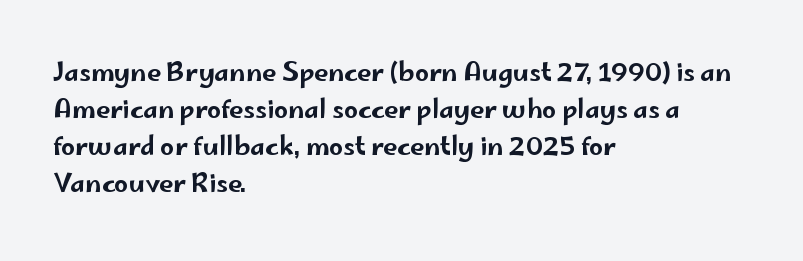
Q: Is the text italic (slanted)? A: No, it is upright.
Q: Is the text underlined? A: No.
Q: How is the paragraph aligned? A: Left-aligned.
Q: Is the spacing between letters normal or unusually wide? A: Normal.
Q: Is the spacing between lines tight, normal or loose? A: Normal.
